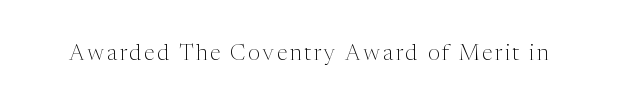
The image shows 22 px text type, upright; set not underlined.
